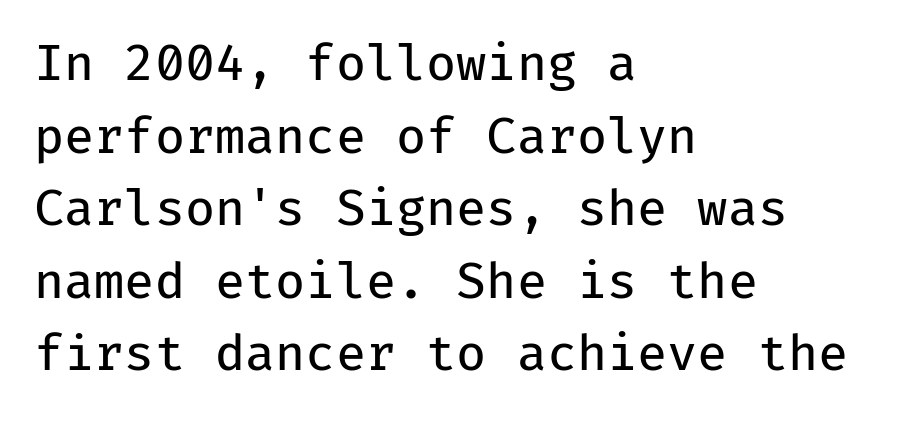
Q: Is the text bold? A: No.
Q: Is the text italic (slanted)? A: No, it is upright.
Q: Is the typeface a serif or a sans-serif typeface? A: Sans-serif.
Q: Is the text underlined? A: No.
Q: How is the paragraph aligned? A: Left-aligned.
Q: Is the spacing between letters normal or unusually wide? A: Normal.
Q: Is the spacing between lines tight, normal or loose? A: Normal.
Q: Width (condensed, normal, or wide)? A: Normal.
Q: Stroke contrast? A: Low.
Q: x-height? A: Medium.
Q: Monospaced? A: Yes.
